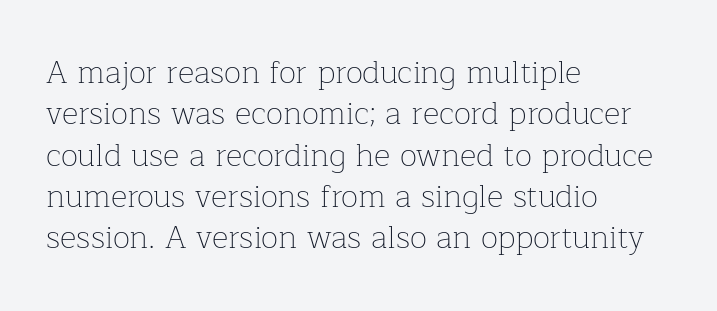
The image shows 32 px thin serif type, upright; set left-aligned, normal line spacing (1.29x), normal letter spacing, not underlined; low stroke contrast and a medium x-height.
